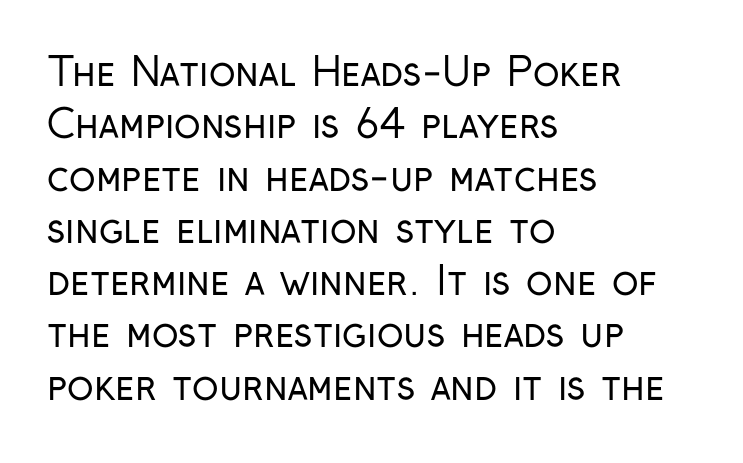
{"serif": "no", "italic": "no", "bold": "no", "weight": "regular", "width": "condensed", "stroke_contrast": "low", "x_height": "medium", "monospaced": "no", "underline": "no", "align": "left", "line_spacing": "normal", "line_spacing_ratio": 1.34, "letter_spacing": "normal", "letter_spacing_em": 0.0, "glyph_px": 39}
